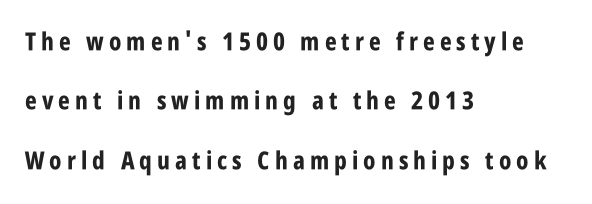
{"italic": "no", "bold": "yes", "underline": "no", "align": "left", "line_spacing": "loose", "line_spacing_ratio": 2.38, "letter_spacing": "wide", "letter_spacing_em": 0.2, "glyph_px": 25}
